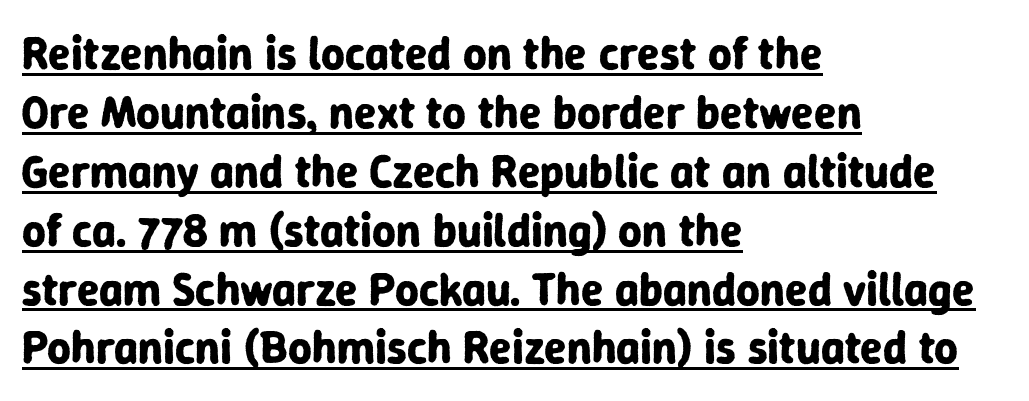
Posture: vertical. Is there much room between lines? A standard amount, neither cramped nor airy. Short note: letters normally spaced. The face used here is proportionally spaced, like ordinary book or web type.
